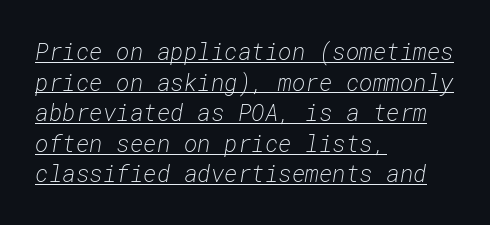
{"italic": "yes", "lean": "right", "slant_degrees": 10, "bold": "no", "underline": "yes", "align": "left", "line_spacing": "normal", "line_spacing_ratio": 1.33, "letter_spacing": "normal", "letter_spacing_em": 0.0, "glyph_px": 23}
